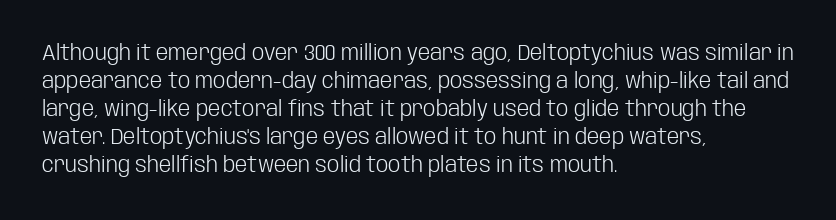
No extra ink here — the face is not bold. Students, observe: this is what conventionally led text looks like. Visually the block forms a straight wall on the left and a jagged coastline on the right. Clear beneath every line of the passage.
